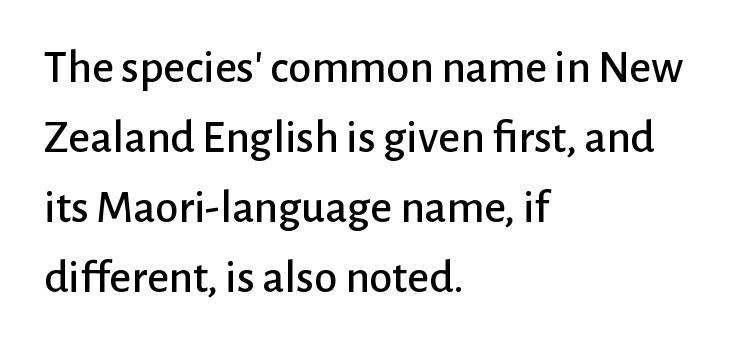
Q: Is the text italic (slanted)? A: No, it is upright.
Q: Is the typeface a serif or a sans-serif typeface? A: Sans-serif.
Q: Is the text underlined? A: No.
Q: How is the paragraph aligned? A: Left-aligned.
Q: Is the spacing between letters normal or unusually wide? A: Normal.
Q: Is the spacing between lines tight, normal or loose? A: Normal.
Q: Width (condensed, normal, or wide)? A: Normal.
Q: Stroke contrast? A: Low.
Q: x-height? A: Medium.
Q: Monospaced? A: No.
